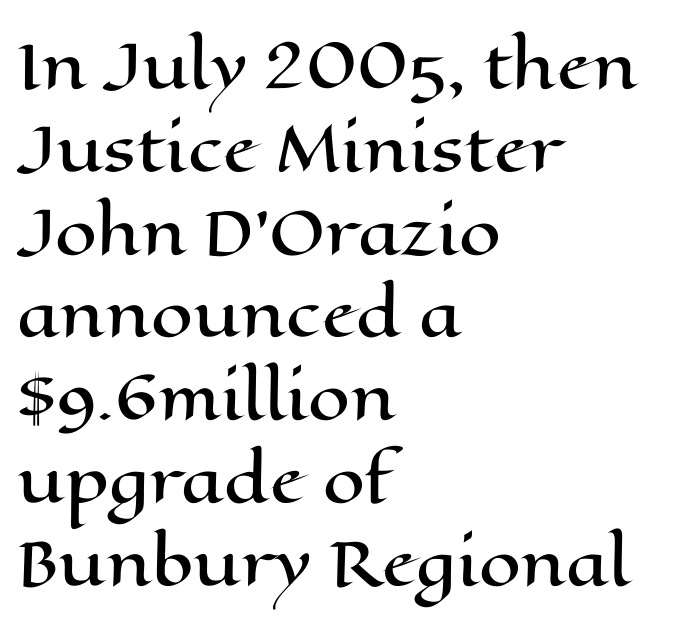
Just letters on the line, the space beneath them empty. Posture: straight, roman, zero tilt. Interline gaps are of average width in this sample. You could not count columns in this text — the font is proportionally spaced. Layout note: lines flush left. The letters sit at their default tracking, neither squeezed nor spread.
